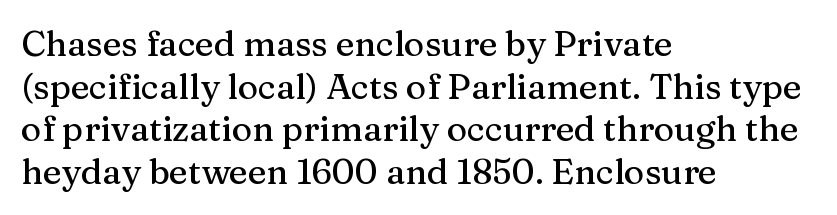
Q: Is the text italic (slanted)? A: No, it is upright.
Q: Is the typeface a serif or a sans-serif typeface? A: Serif.
Q: Is the text underlined? A: No.
Q: How is the paragraph aligned? A: Left-aligned.
Q: Is the spacing between letters normal or unusually wide? A: Normal.
Q: Width (condensed, normal, or wide)? A: Normal.
Q: Stroke contrast? A: Medium.
Q: x-height? A: Medium.
Q: Monospaced? A: No.
